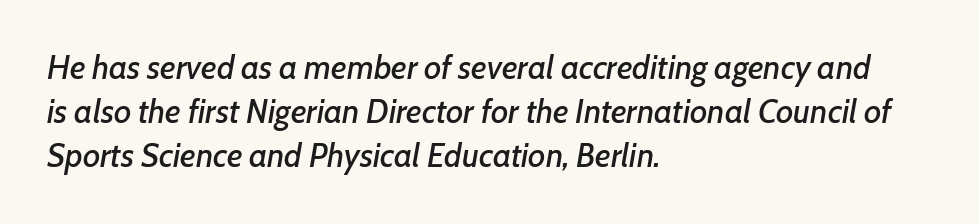
The ragged edge is on the right, which tells us the setting is flush left. Check under the words: just untouched page. Does the lettering tilt? It does — this is italic. Here the designer chose a conventional face with non-uniform glyph widths. Standard letterfit; no display-style spreading of the glyphs.
